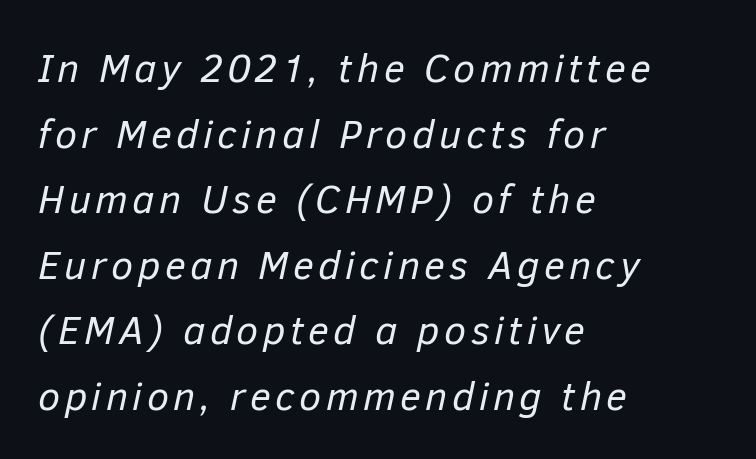
{"italic": "yes", "lean": "right", "slant_degrees": 12, "bold": "no", "weight": "regular", "width": "normal", "stroke_contrast": "low", "x_height": "medium", "monospaced": "no", "underline": "no", "align": "left", "line_spacing": "normal", "line_spacing_ratio": 1.64, "glyph_px": 40}
